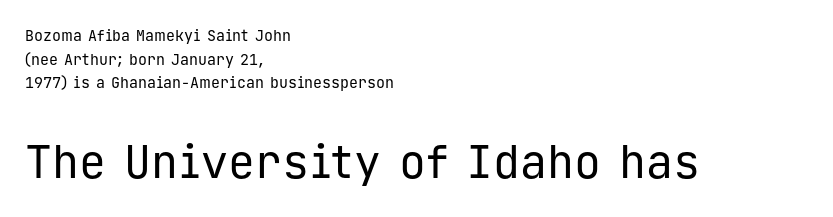
{"serif": "no", "italic": "no", "bold": "no", "weight": "regular", "width": "normal", "stroke_contrast": "low", "x_height": "medium", "monospaced": "yes", "underline": "no", "align": "left", "line_spacing": "normal", "line_spacing_ratio": 1.57, "letter_spacing": "normal", "letter_spacing_em": 0.0, "larger_block": "second", "size_ratio": 3.0, "glyph_px": 45}
